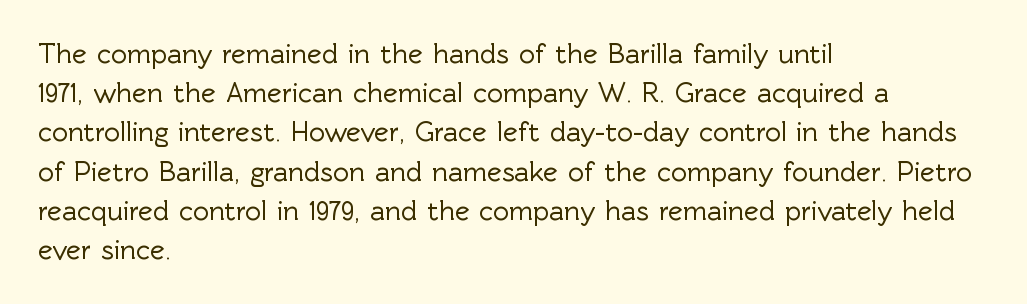
{"serif": "no", "italic": "no", "width": "normal", "x_height": "medium", "monospaced": "no", "underline": "no", "align": "left", "line_spacing": "normal", "line_spacing_ratio": 1.4, "letter_spacing": "normal", "letter_spacing_em": 0.0, "glyph_px": 28}
